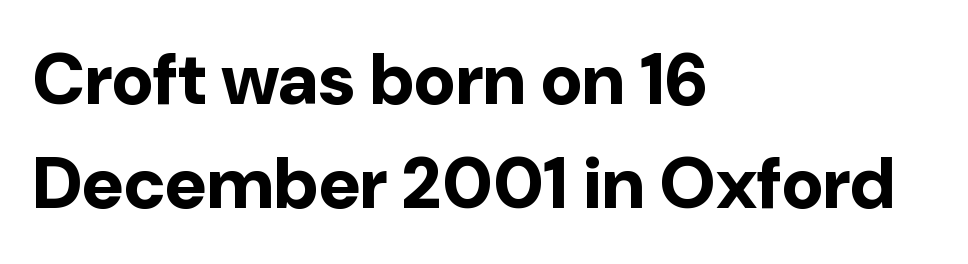
Q: Is the text bold? A: Yes.
Q: Is the text italic (slanted)? A: No, it is upright.
Q: Is the typeface a serif or a sans-serif typeface? A: Sans-serif.
Q: Is the text underlined? A: No.
Q: How is the paragraph aligned? A: Left-aligned.
Q: Is the spacing between letters normal or unusually wide? A: Normal.
Q: Is the spacing between lines tight, normal or loose? A: Normal.
Q: Width (condensed, normal, or wide)? A: Normal.
Q: Stroke contrast? A: Low.
Q: x-height? A: Medium.
Q: Monospaced? A: No.
